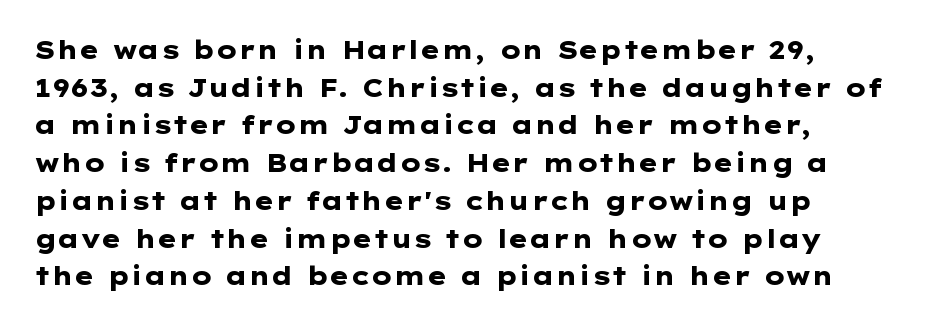
The image shows 25 px bold type, upright; set normal line spacing (1.51x), normal letter spacing, not underlined.
